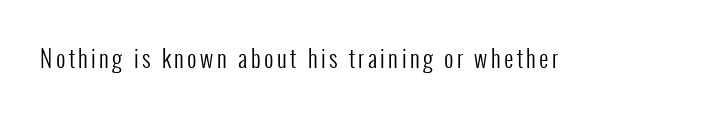
The image shows 23 px text type, upright; set not underlined.
